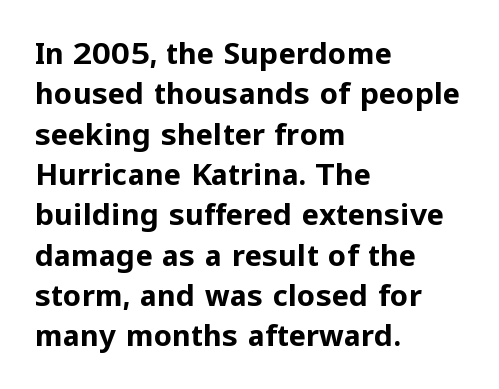
The image shows 29 px bold sans-serif type, upright; set left-aligned, normal line spacing (1.39x), normal letter spacing, not underlined; low stroke contrast and a medium x-height.
